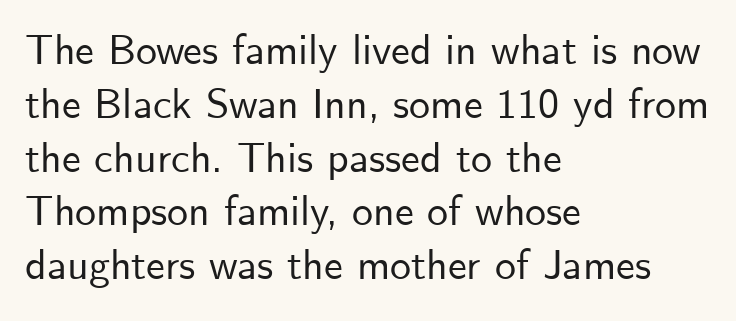
Q: Is the text italic (slanted)? A: No, it is upright.
Q: Is the typeface a serif or a sans-serif typeface? A: Sans-serif.
Q: Is the text underlined? A: No.
Q: How is the paragraph aligned? A: Left-aligned.
Q: Is the spacing between letters normal or unusually wide? A: Normal.
Q: Is the spacing between lines tight, normal or loose? A: Normal.
Q: Width (condensed, normal, or wide)? A: Normal.
Q: Stroke contrast? A: Low.
Q: x-height? A: Small.
Q: Monospaced? A: No.
